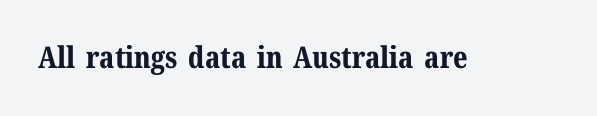
The face used here is seriffed, in the tradition of book romans. Default kerning and tracking; the words read as compact shapes. A typesetter would mark this as roman, not italic. Do the characters align in a grid? No, the font is proportional.
